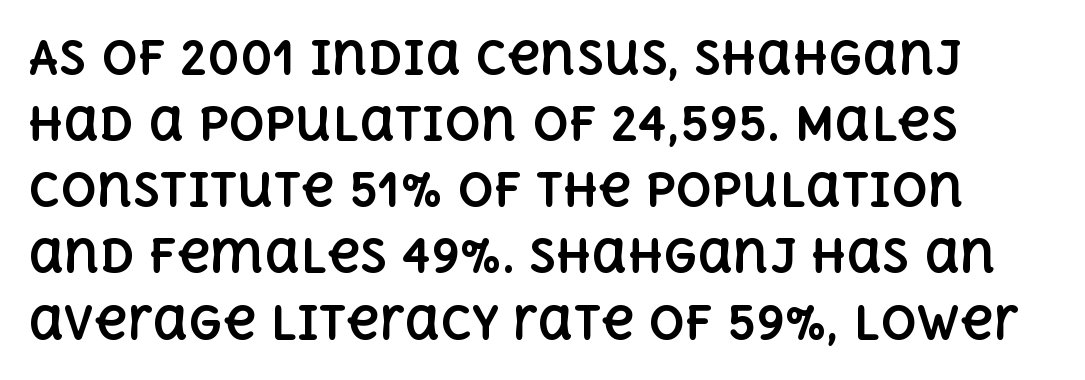
{"italic": "no", "bold": "yes", "weight": "bold", "width": "normal", "x_height": "large", "monospaced": "no", "underline": "no", "line_spacing": "normal", "line_spacing_ratio": 1.47, "letter_spacing": "normal", "letter_spacing_em": 0.0, "glyph_px": 45}
